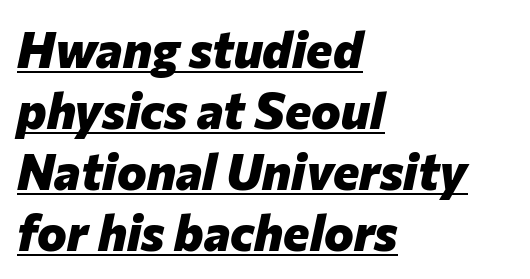
The image shows 50 px heavy type, italic (leaning right); set left-aligned, line spacing 1.22x, normal letter spacing, underlined; low stroke contrast and a medium x-height.
